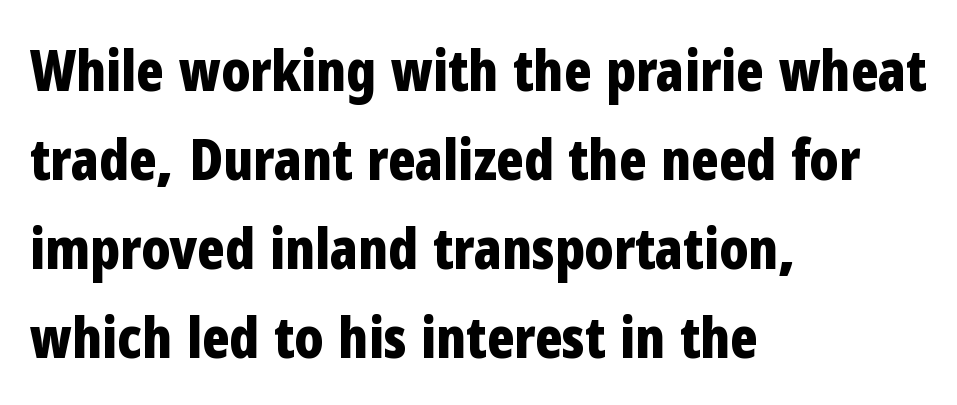
The image shows 57 px bold, condensed sans-serif type, upright; set left-aligned, normal line spacing (1.56x), normal letter spacing, not underlined; low stroke contrast and a medium x-height.
